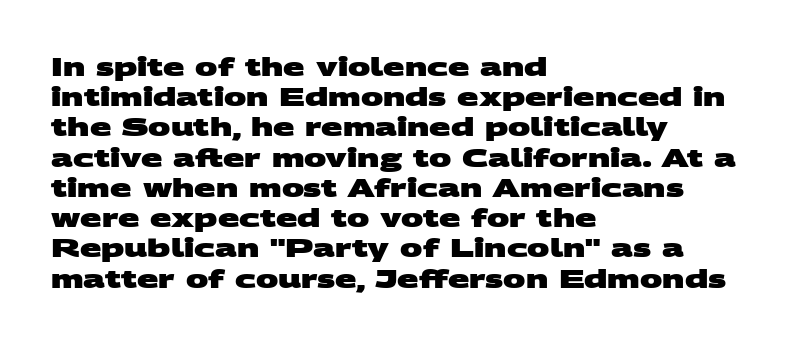
Default kerning and tracking; the words read as compact shapes. The text block is weighted toward the left margin, trailing off unevenly rightward. Only glyphs here, with clear space below each row. Pretty heavy lettering here — definitely bold.
